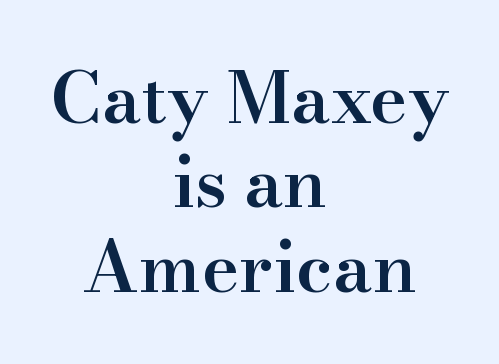
{"serif": "yes", "italic": "no", "bold": "semi", "weight": "semibold", "width": "normal", "stroke_contrast": "high", "x_height": "small", "monospaced": "no", "underline": "no", "align": "center", "line_spacing_ratio": 1.19, "letter_spacing": "normal", "letter_spacing_em": 0.0, "glyph_px": 71}
